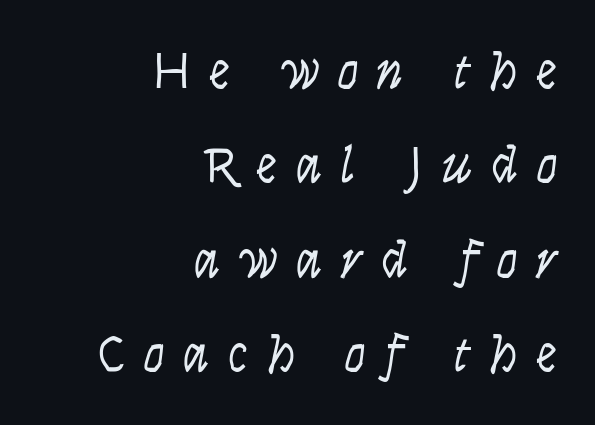
Q: Is the text bold? A: No.
Q: Is the text italic (slanted)? A: Yes, it leans right by about 9 degrees.
Q: Is the text underlined? A: No.
Q: How is the paragraph aligned? A: Right-aligned.
Q: Is the spacing between letters normal or unusually wide? A: Unusually wide.
Q: Width (condensed, normal, or wide)? A: Condensed.
Q: Stroke contrast? A: Low.
Q: x-height? A: Large.
Q: Monospaced? A: No.
